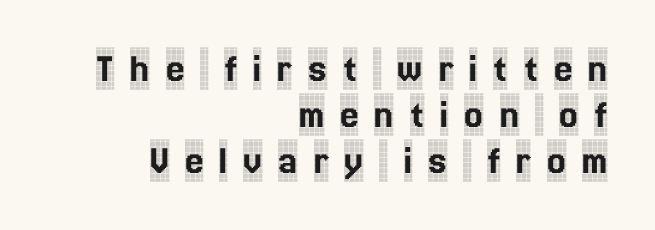
Q: Is the text italic (slanted)? A: No, it is upright.
Q: Is the typeface a serif or a sans-serif typeface? A: Serif.
Q: Is the text underlined? A: No.
Q: How is the paragraph aligned? A: Right-aligned.
Q: Is the spacing between letters normal or unusually wide? A: Unusually wide.
Q: Is the spacing between lines tight, normal or loose? A: Tight.
Q: Width (condensed, normal, or wide)? A: Condensed.
Q: x-height? A: Large.
Q: Monospaced? A: No.
